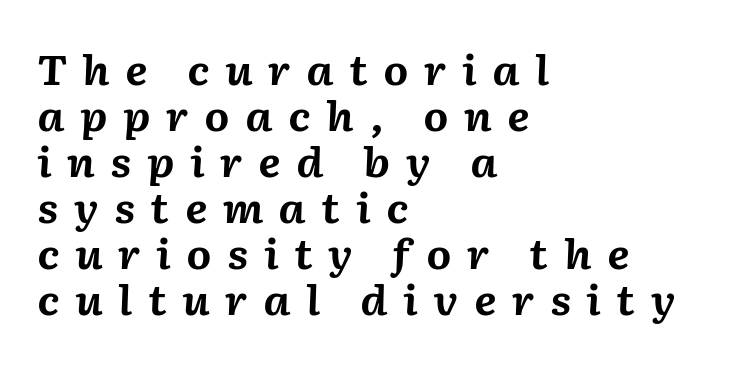
{"italic": "yes", "lean": "right", "slant_degrees": 2, "bold": "yes", "weight": "bold", "width": "normal", "stroke_contrast": "medium", "x_height": "medium", "monospaced": "no", "underline": "no", "align": "left", "line_spacing": "tight", "line_spacing_ratio": 1.15, "letter_spacing": "wide", "letter_spacing_em": 0.38, "glyph_px": 40}
